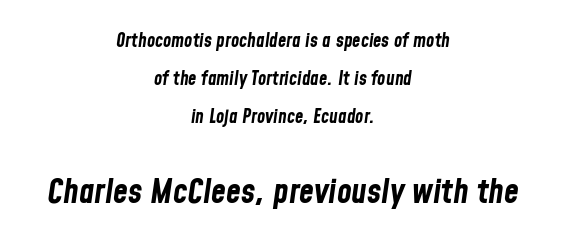
{"italic": "yes", "lean": "right", "slant_degrees": 8, "bold": "yes", "weight": "bold", "width": "condensed", "stroke_contrast": "low", "x_height": "medium", "monospaced": "no", "underline": "no", "align": "center", "line_spacing": "loose", "line_spacing_ratio": 2.0, "letter_spacing": "normal", "letter_spacing_em": 0.0, "larger_block": "second", "size_ratio": 1.79, "glyph_px": 34}
